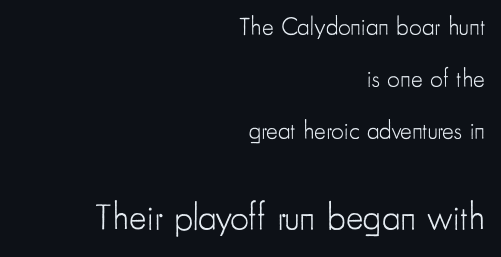
Q: Is the text bold? A: No.
Q: Is the text italic (slanted)? A: No, it is upright.
Q: Is the typeface a serif or a sans-serif typeface? A: Sans-serif.
Q: Is the text underlined? A: No.
Q: How is the paragraph aligned? A: Right-aligned.
Q: Is the spacing between letters normal or unusually wide? A: Normal.
Q: Is the spacing between lines tight, normal or loose? A: Loose.
Q: Which block of text is set in a larger size, the first (top) or the second (bottom)? A: The second (bottom) one.
Q: Width (condensed, normal, or wide)? A: Condensed.
Q: Stroke contrast? A: Low.
Q: x-height? A: Small.
Q: Monospaced? A: No.
